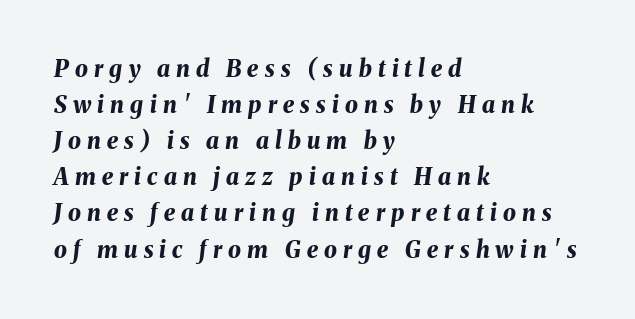
No word sits above an underline. Emphasis-style slanted type is in use. The tracking reads as deliberately expanded to a designer's eye. Typeset ragged right — the left edge is the straight one. Pretty heavy lettering here — definitely bold.
